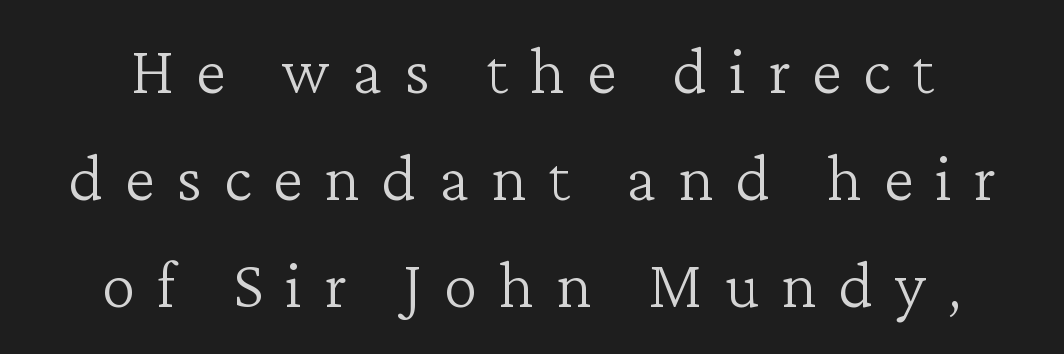
Q: Is the text bold? A: No.
Q: Is the text italic (slanted)? A: No, it is upright.
Q: Is the typeface a serif or a sans-serif typeface? A: Serif.
Q: Is the text underlined? A: No.
Q: Is the spacing between letters normal or unusually wide? A: Unusually wide.
Q: Is the spacing between lines tight, normal or loose? A: Normal.
Q: Width (condensed, normal, or wide)? A: Normal.
Q: Stroke contrast? A: Low.
Q: x-height? A: Medium.
Q: Monospaced? A: No.
